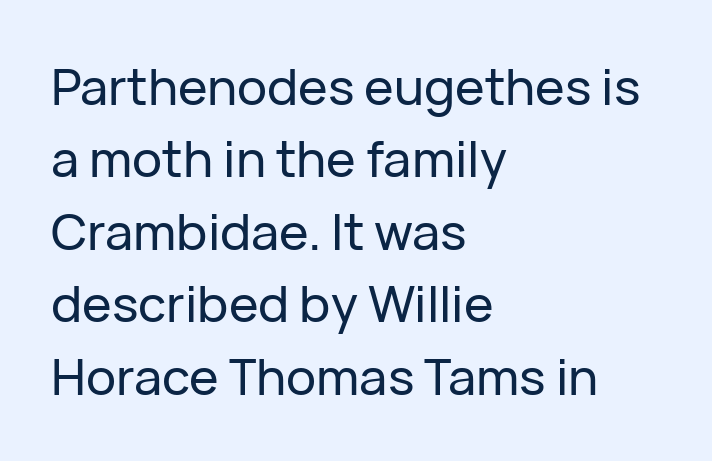
Q: Is the text italic (slanted)? A: No, it is upright.
Q: Is the typeface a serif or a sans-serif typeface? A: Sans-serif.
Q: Is the text underlined? A: No.
Q: How is the paragraph aligned? A: Left-aligned.
Q: Is the spacing between letters normal or unusually wide? A: Normal.
Q: Is the spacing between lines tight, normal or loose? A: Normal.
Q: Width (condensed, normal, or wide)? A: Normal.
Q: Stroke contrast? A: Low.
Q: x-height? A: Medium.
Q: Monospaced? A: No.
